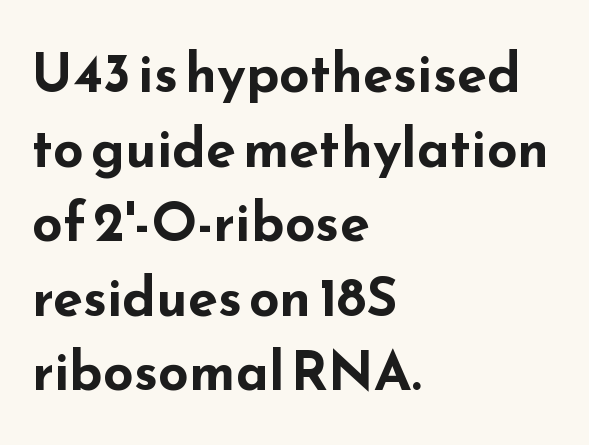
Q: Is the text bold? A: Yes.
Q: Is the text italic (slanted)? A: No, it is upright.
Q: Is the typeface a serif or a sans-serif typeface? A: Sans-serif.
Q: Is the text underlined? A: No.
Q: How is the paragraph aligned? A: Left-aligned.
Q: Is the spacing between letters normal or unusually wide? A: Normal.
Q: Is the spacing between lines tight, normal or loose? A: Normal.
Q: Width (condensed, normal, or wide)? A: Wide.
Q: Stroke contrast? A: Low.
Q: x-height? A: Small.
Q: Monospaced? A: No.
